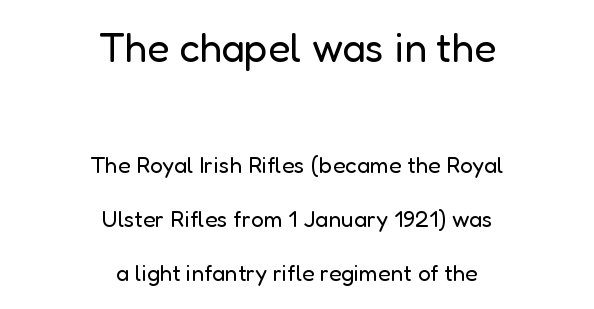
The image shows 41 px regular-weight sans-serif type, upright; set centered, loose line spacing (2.33x), normal letter spacing, not underlined; the first (top) block is 1.78x larger; low stroke contrast and a medium x-height.
